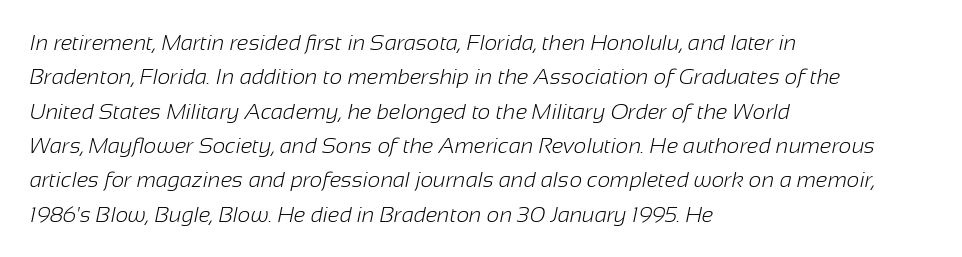
Anything drawn beneath the words? Only blank space. No letter is thick-stroked: the sample isn't bold. Notice how descenders clear the ascenders below comfortably — that's standard leading. A student would call this left alignment; a typographer would say flush left, rag right.
